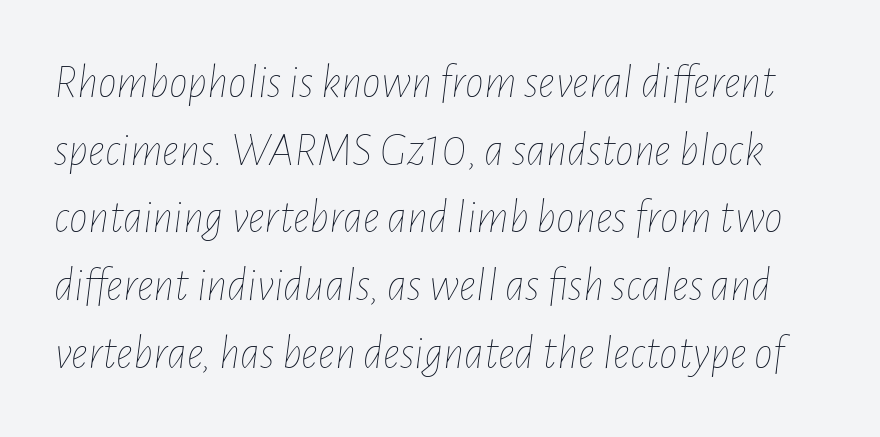
{"italic": "yes", "lean": "right", "slant_degrees": 7, "bold": "no", "weight": "thin", "width": "condensed", "stroke_contrast": "low", "x_height": "medium", "monospaced": "no", "underline": "no", "line_spacing": "normal", "line_spacing_ratio": 1.44, "letter_spacing": "normal", "letter_spacing_em": 0.0, "glyph_px": 47}
